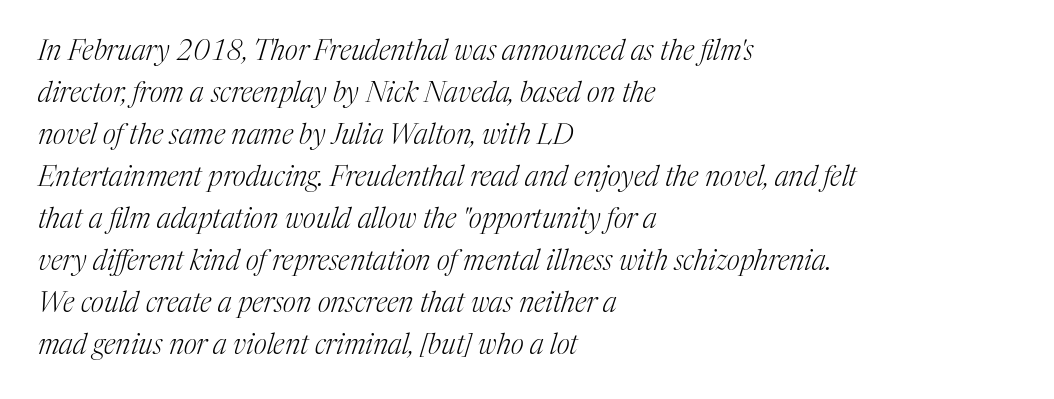
Q: Is the text bold? A: No.
Q: Is the text italic (slanted)? A: Yes, it leans right by about 17 degrees.
Q: Is the typeface a serif or a sans-serif typeface? A: Serif.
Q: Is the text underlined? A: No.
Q: How is the paragraph aligned? A: Left-aligned.
Q: Is the spacing between letters normal or unusually wide? A: Normal.
Q: Is the spacing between lines tight, normal or loose? A: Normal.
Q: Width (condensed, normal, or wide)? A: Normal.
Q: Stroke contrast? A: Medium.
Q: x-height? A: Medium.
Q: Monospaced? A: No.
